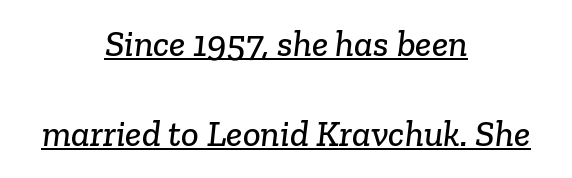
{"serif": "yes", "width": "normal", "stroke_contrast": "low", "x_height": "medium", "monospaced": "no", "underline": "yes", "align": "center", "line_spacing": "loose", "line_spacing_ratio": 2.44, "letter_spacing": "normal", "letter_spacing_em": 0.0, "glyph_px": 37}
